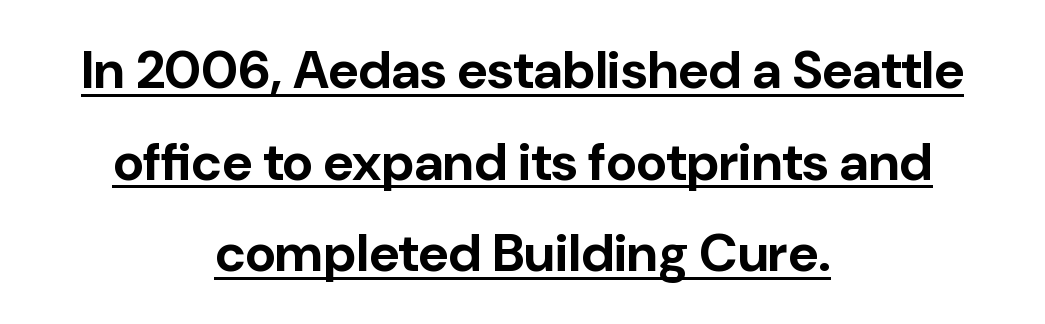
{"serif": "no", "italic": "no", "bold": "yes", "weight": "bold", "width": "normal", "stroke_contrast": "low", "x_height": "medium", "monospaced": "no", "underline": "yes", "align": "center", "line_spacing_ratio": 1.73, "letter_spacing": "normal", "letter_spacing_em": 0.0, "glyph_px": 53}
